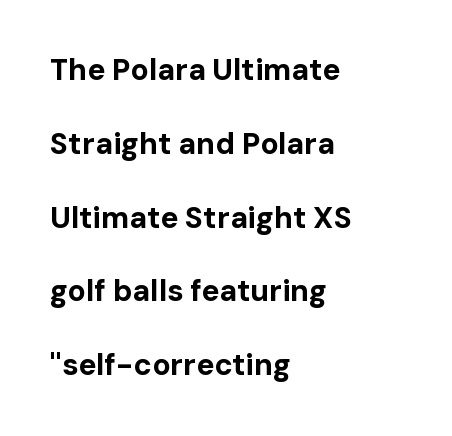
Vertical spacing — loose. This rendering employs a face without finishing strokes, i.e., a sans-serif. Caption: bold face, heavy strokes. The typography opts for an upright posture over an oblique one.
